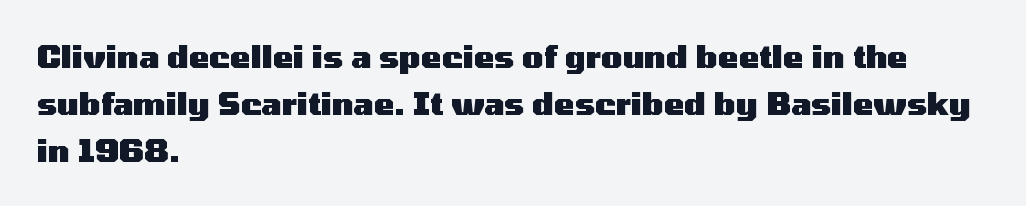
The image shows 31 px heavy, wide sans-serif type, upright; set left-aligned, normal line spacing (1.51x), normal letter spacing, not underlined; medium stroke contrast and a medium x-height.
